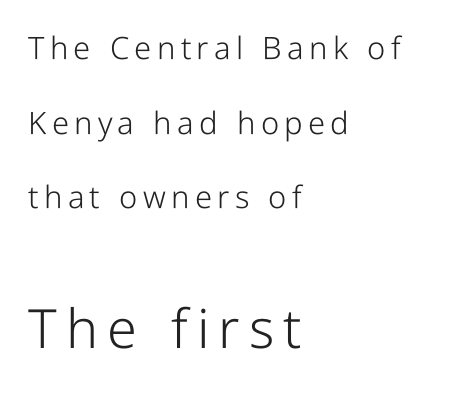
Reading top to bottom, the characters get bigger at the block break. Is the block centered? No — it sits flush against the left margin. The letters look calm and open, with moderate or lighter stems. Regarding serifs, this sample does without them.
